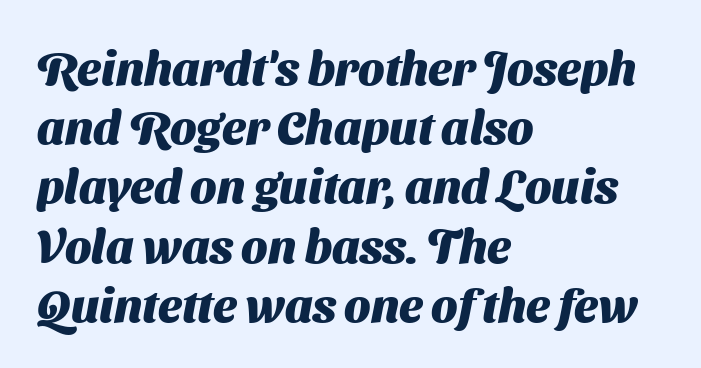
The image shows 47 px heavy sans-serif type; set left-aligned, normal line spacing (1.26x), normal letter spacing, not underlined; medium stroke contrast and a medium x-height.
